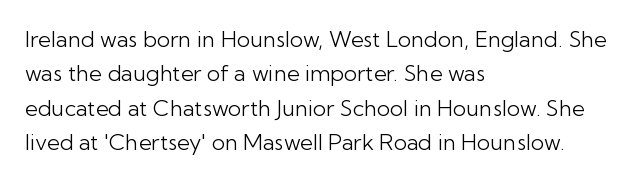
The specimen reads as upright at a glance. Is the stroke heavy? The answer is a plain regular-or-lighter. Clear beneath every line of the passage. Notice how descenders clear the ascenders below comfortably — that's standard leading.
